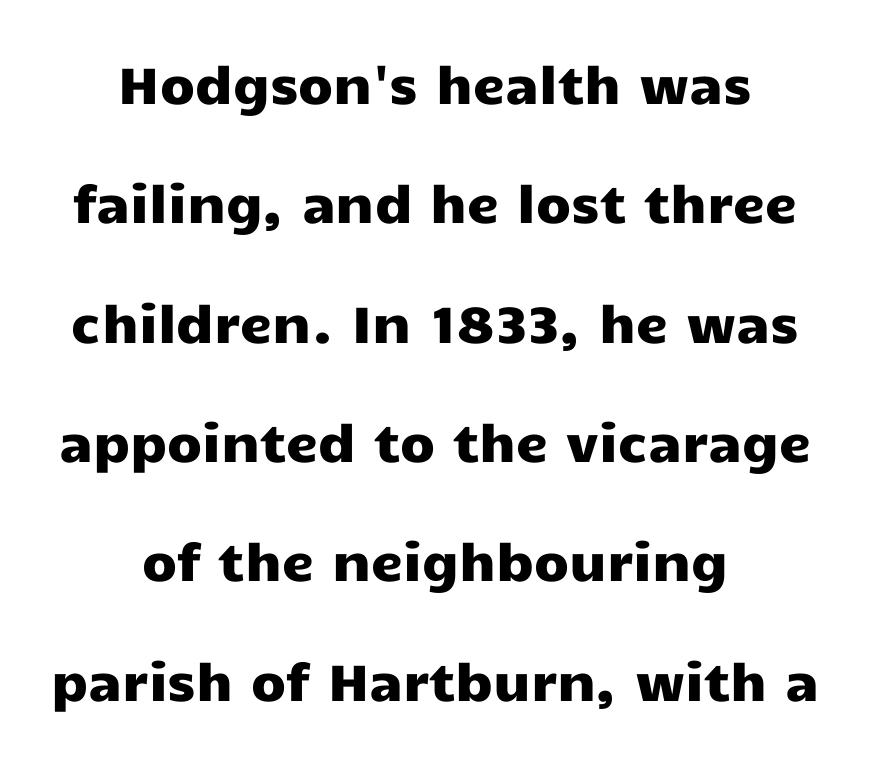
Q: Is the text italic (slanted)? A: No, it is upright.
Q: Is the typeface a serif or a sans-serif typeface? A: Sans-serif.
Q: Is the text underlined? A: No.
Q: How is the paragraph aligned? A: Centered.
Q: Is the spacing between letters normal or unusually wide? A: Normal.
Q: Is the spacing between lines tight, normal or loose? A: Loose.
Q: Width (condensed, normal, or wide)? A: Wide.
Q: Stroke contrast? A: Low.
Q: x-height? A: Medium.
Q: Monospaced? A: No.
